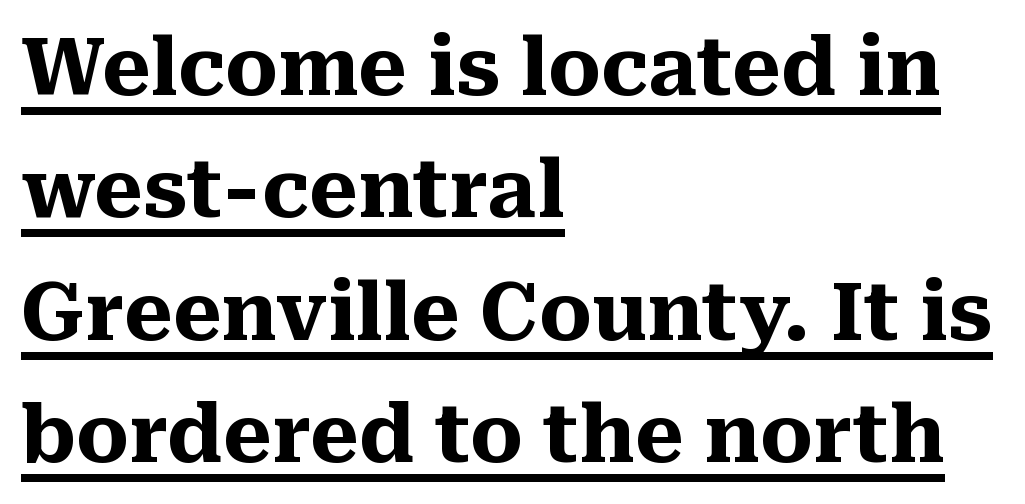
Q: Is the text bold? A: Yes.
Q: Is the text italic (slanted)? A: No, it is upright.
Q: Is the typeface a serif or a sans-serif typeface? A: Serif.
Q: Is the text underlined? A: Yes.
Q: How is the paragraph aligned? A: Left-aligned.
Q: Is the spacing between letters normal or unusually wide? A: Normal.
Q: Is the spacing between lines tight, normal or loose? A: Normal.
Q: Width (condensed, normal, or wide)? A: Normal.
Q: Stroke contrast? A: Medium.
Q: x-height? A: Medium.
Q: Monospaced? A: No.
